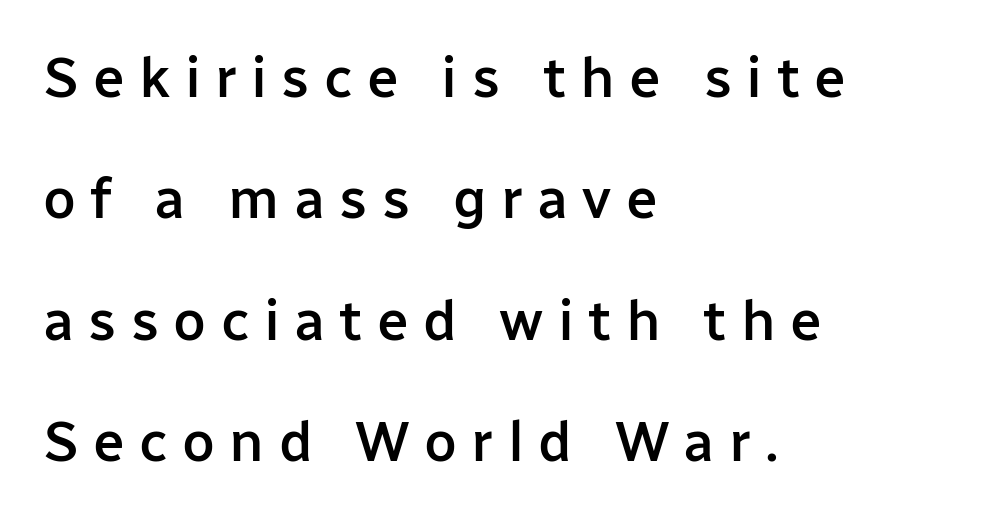
Q: Is the text bold? A: Semi-bold.
Q: Is the text italic (slanted)? A: No, it is upright.
Q: Is the typeface a serif or a sans-serif typeface? A: Sans-serif.
Q: Is the text underlined? A: No.
Q: How is the paragraph aligned? A: Left-aligned.
Q: Is the spacing between letters normal or unusually wide? A: Unusually wide.
Q: Is the spacing between lines tight, normal or loose? A: Loose.
Q: Width (condensed, normal, or wide)? A: Normal.
Q: Stroke contrast? A: Low.
Q: x-height? A: Medium.
Q: Monospaced? A: No.
